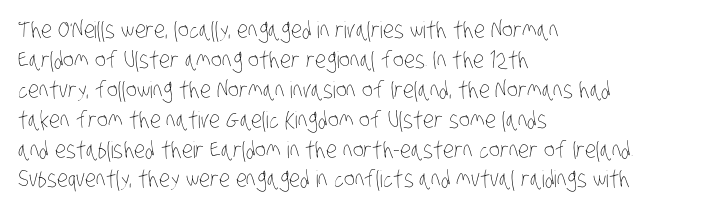
The image shows 23 px text type; set left-aligned, normal line spacing (1.3x), normal letter spacing, not underlined.
